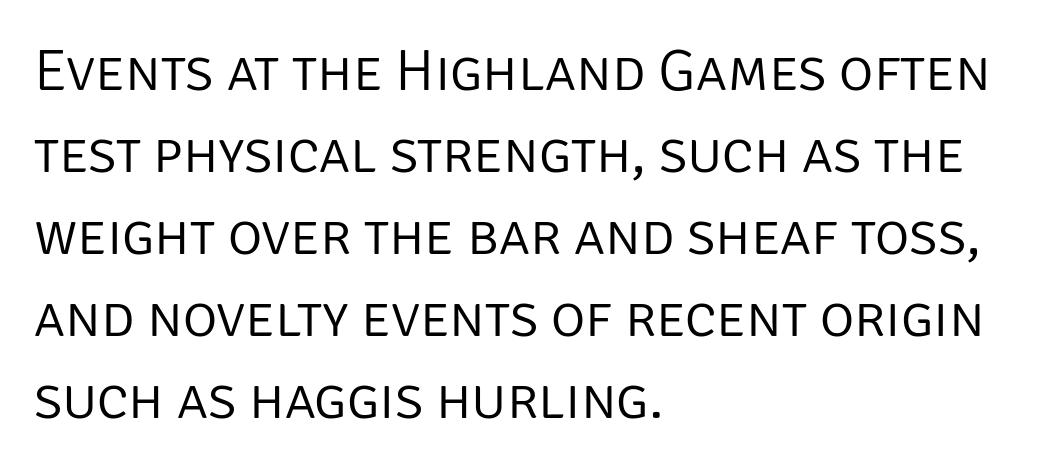
Q: Is the text bold? A: No.
Q: Is the text italic (slanted)? A: No, it is upright.
Q: Is the typeface a serif or a sans-serif typeface? A: Sans-serif.
Q: Is the text underlined? A: No.
Q: How is the paragraph aligned? A: Left-aligned.
Q: Is the spacing between letters normal or unusually wide? A: Normal.
Q: Is the spacing between lines tight, normal or loose? A: Normal.
Q: Width (condensed, normal, or wide)? A: Normal.
Q: Stroke contrast? A: Low.
Q: x-height? A: Large.
Q: Monospaced? A: No.
